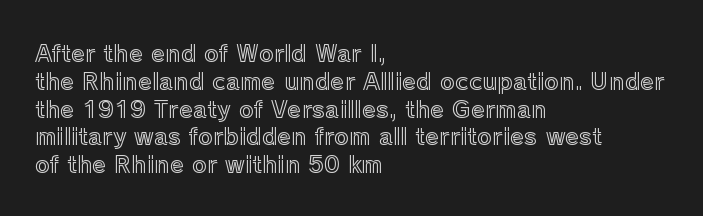
Q: Is the text italic (slanted)? A: No, it is upright.
Q: Is the text underlined? A: No.
Q: How is the paragraph aligned? A: Left-aligned.
Q: Is the spacing between letters normal or unusually wide? A: Normal.
